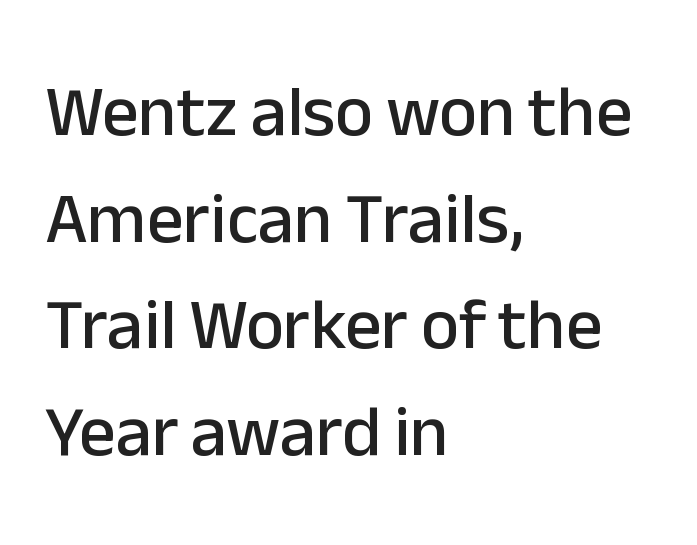
Each line starts at the same left margin while the right side varies. The face used here is a sans, in the tradition of grotesques and geometrics. Beneath every word, the page is bare. Proportional: the letters do not fall into vertical columns. The letters stand straight up with perfectly vertical stems.
